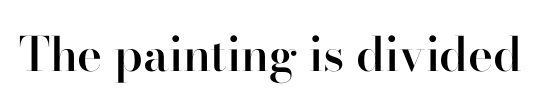
When letters stand straight like this, we call the style roman or upright. These lines are rendered in a variable-pitch font. The baseline area is clear. The letters sit at their default tracking, neither squeezed nor spread.
